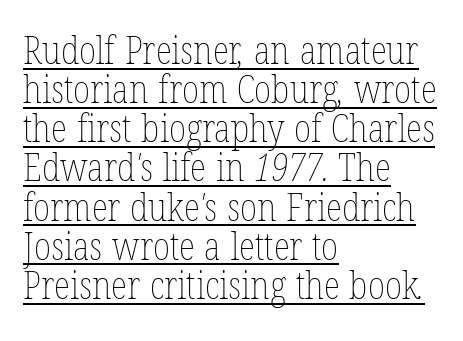
The image shows 38 px thin, condensed type; set left-aligned, tight line spacing (1.03x), normal letter spacing, underlined; low stroke contrast and a medium x-height.
